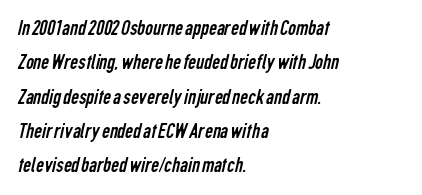
The image shows 22 px text type; set left-aligned, normal line spacing (1.56x), normal letter spacing, not underlined.
